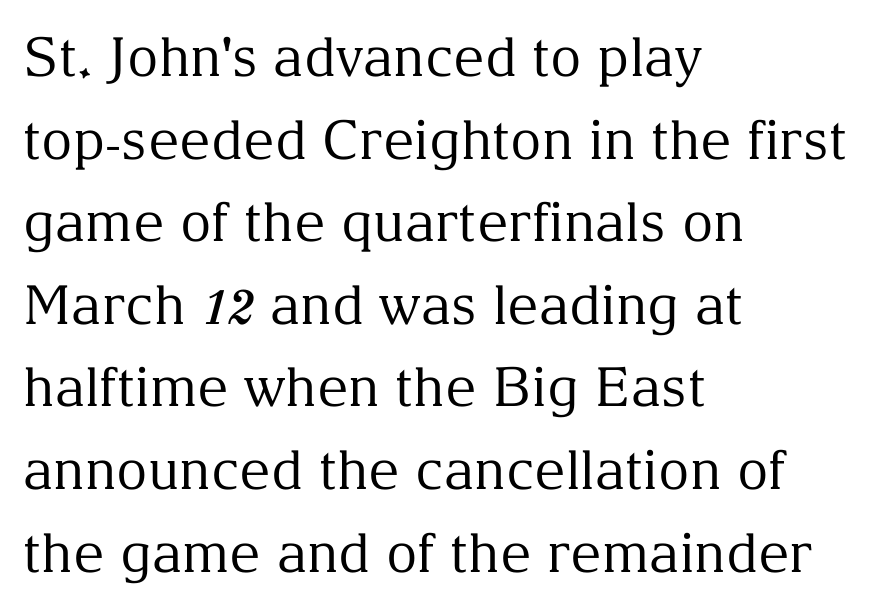
{"serif": "yes", "italic": "no", "bold": "no", "weight": "regular", "width": "normal", "stroke_contrast": "medium", "x_height": "medium", "monospaced": "no", "underline": "no", "align": "left", "line_spacing": "normal", "line_spacing_ratio": 1.53, "letter_spacing": "normal", "letter_spacing_em": 0.0, "glyph_px": 54}
